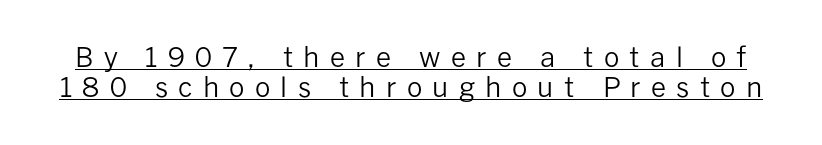
The image shows 27 px text type, upright; set tight line spacing (1.12x), unusually wide letter spacing (+0.38 em), underlined.
